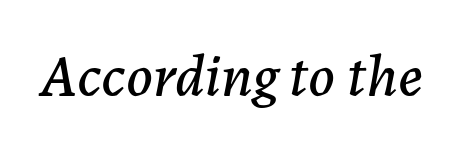
Clear beneath every line of the passage. These lines keep a tight, regular rhythm from letter to letter. In terms of posture, this sample is oblique. This sample has the flowing, uneven cadence of proportional lettering.
